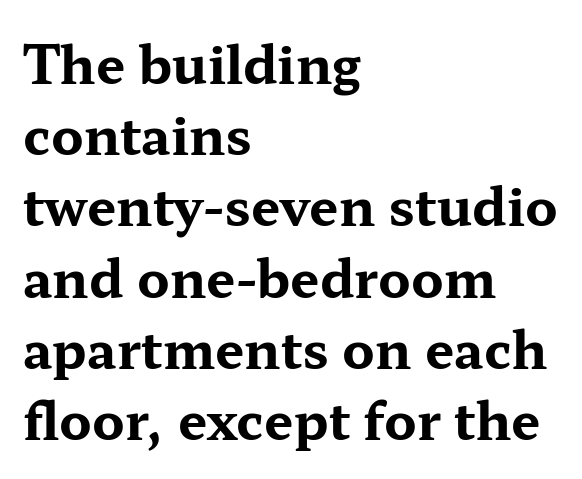
The image shows 52 px bold, wide serif type, upright; set left-aligned, normal line spacing (1.37x), normal letter spacing, not underlined; medium stroke contrast and a medium x-height.
